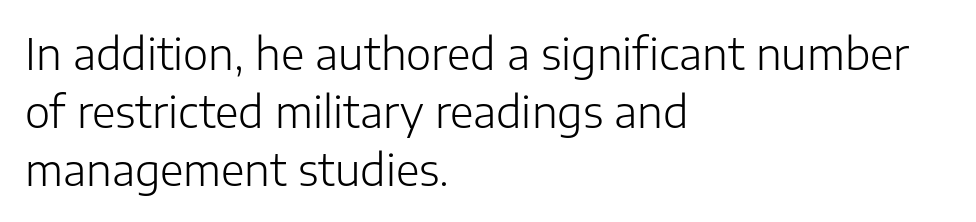
The image shows 43 px light sans-serif type, upright; set left-aligned, normal line spacing (1.35x), normal letter spacing, not underlined; low stroke contrast and a medium x-height.
